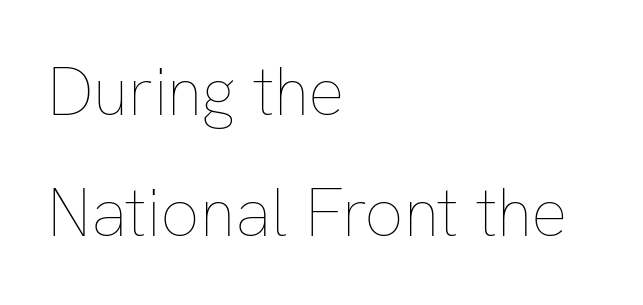
Q: Is the text bold? A: No.
Q: Is the text italic (slanted)? A: No, it is upright.
Q: Is the text underlined? A: No.
Q: How is the paragraph aligned? A: Left-aligned.
Q: Is the spacing between letters normal or unusually wide? A: Normal.
Q: Width (condensed, normal, or wide)? A: Normal.
Q: Stroke contrast? A: Low.
Q: x-height? A: Medium.
Q: Monospaced? A: No.
